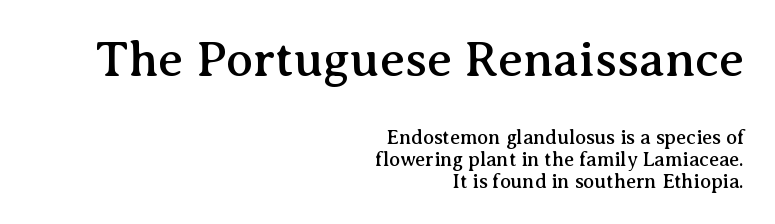
Quick note: not italic, upright. Standard letterfit; no display-style spreading of the glyphs. The first block has been scaled up relative to the second. The lines are quadded right. The characters display serif detailing at their extremities.
